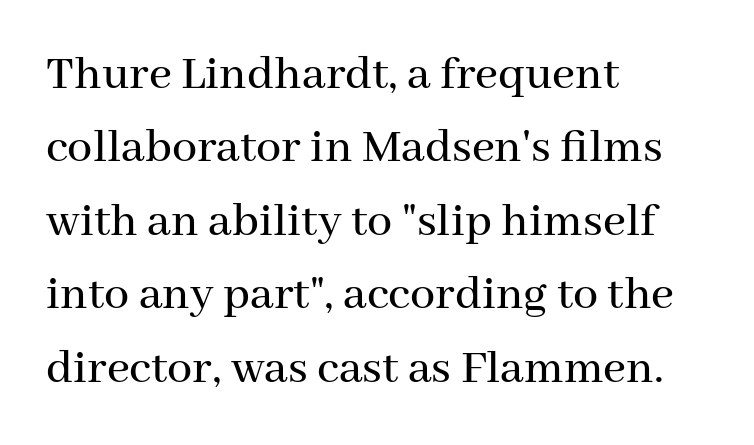
The image shows 50 px serif type, upright; set left-aligned, normal line spacing (1.47x), normal letter spacing, not underlined; medium stroke contrast and a medium x-height.
